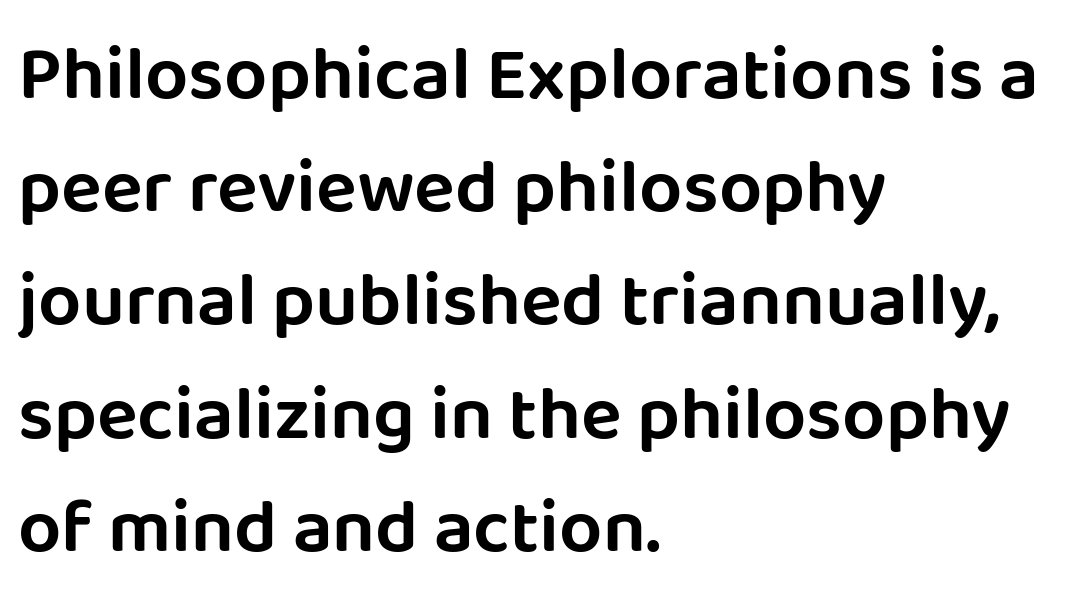
Q: Is the text italic (slanted)? A: No, it is upright.
Q: Is the typeface a serif or a sans-serif typeface? A: Sans-serif.
Q: Is the text underlined? A: No.
Q: How is the paragraph aligned? A: Left-aligned.
Q: Is the spacing between letters normal or unusually wide? A: Normal.
Q: Is the spacing between lines tight, normal or loose? A: Normal.
Q: Width (condensed, normal, or wide)? A: Normal.
Q: Stroke contrast? A: Low.
Q: x-height? A: Large.
Q: Monospaced? A: No.
